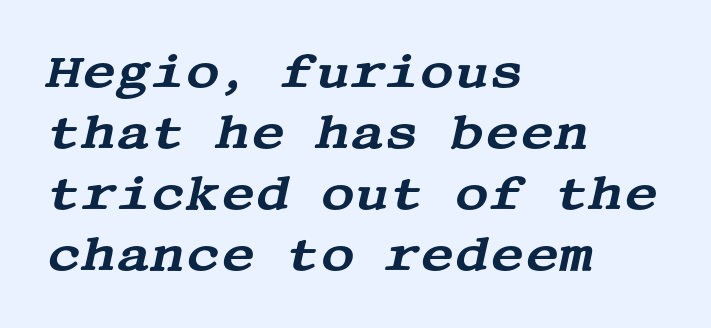
The image shows 47 px wide serif type, italic (leaning right); set left-aligned, normal line spacing (1.3x), normal letter spacing, not underlined; medium stroke contrast and a large x-height.
